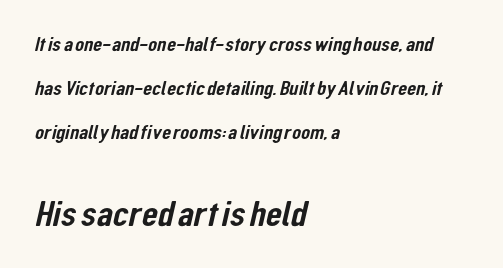
The image shows 37 px condensed sans-serif type; set left-aligned, loose line spacing (2.1x), normal letter spacing, not underlined; the second (bottom) block is 1.76x larger; low stroke contrast and a medium x-height.
